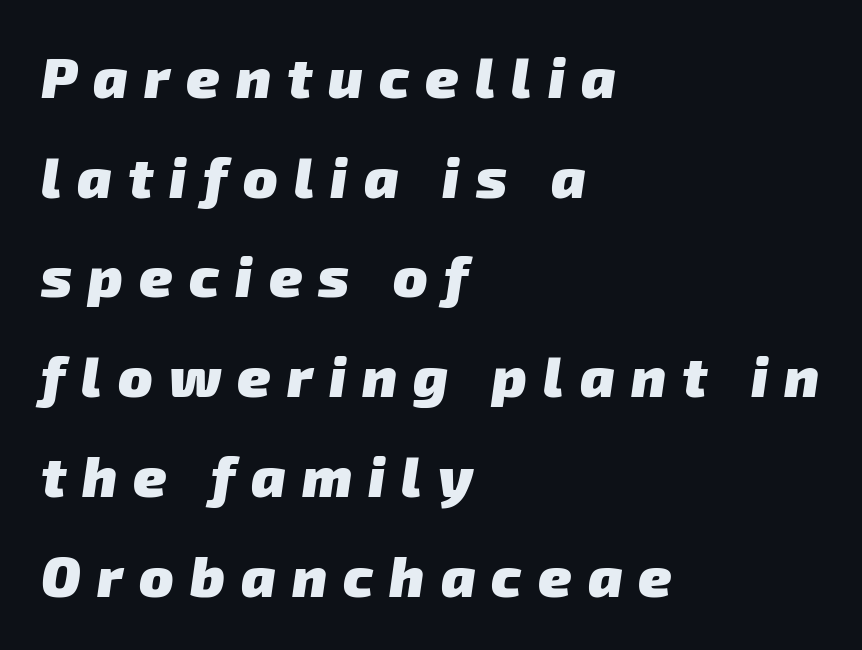
The text was rendered using a sans face with plain stroke endings. A clean baseline with only descenders dipping below it. Its strokes are broad and dark, the hallmark of bold type. Look at the tracking — it's clearly loosened, letters drifting apart.
